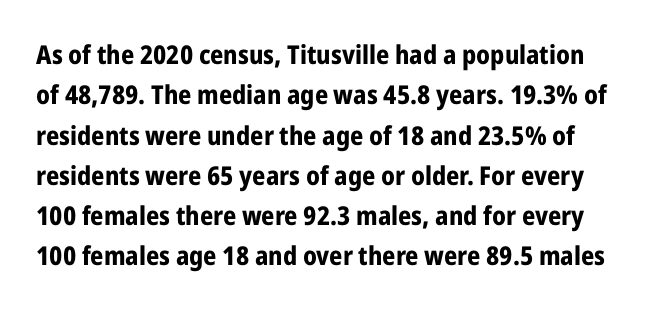
{"italic": "no", "bold": "yes", "underline": "no", "line_spacing": "normal", "line_spacing_ratio": 1.55, "letter_spacing": "normal", "letter_spacing_em": 0.0, "glyph_px": 26}
